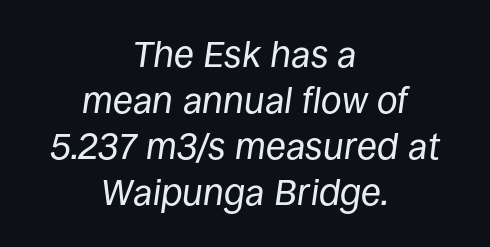
A typesetter would mark this as italic. Type without underlining. The gaps between neighbouring characters are ordinary and unremarkable. The passage shown is typed in a proportional face where columns would drift. The text block is weighted toward neither margin, spreading evenly from the middle.
